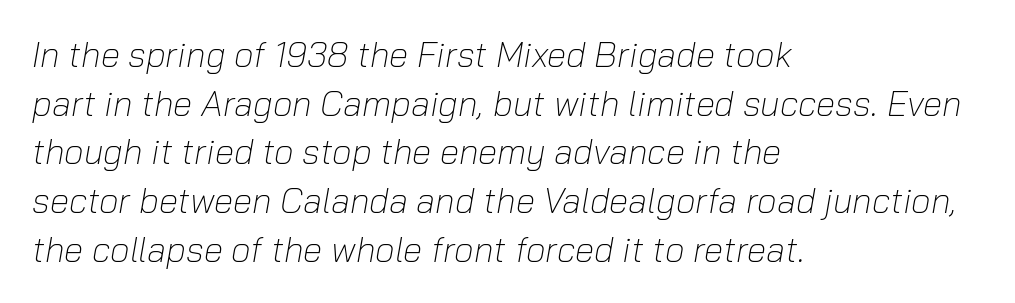
{"italic": "yes", "lean": "right", "slant_degrees": 10, "bold": "no", "weight": "light", "width": "normal", "stroke_contrast": "low", "x_height": "medium", "monospaced": "no", "underline": "no", "align": "left", "line_spacing": "normal", "line_spacing_ratio": 1.39, "letter_spacing": "normal", "letter_spacing_em": 0.0, "glyph_px": 35}
